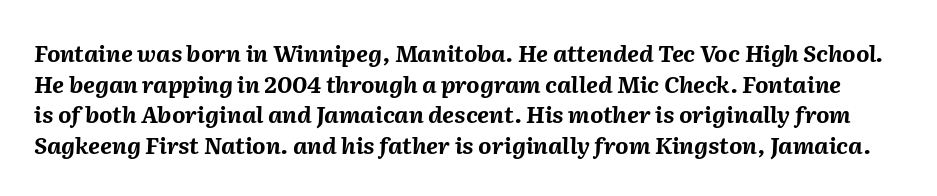
{"italic": "yes", "lean": "right", "slant_degrees": 2, "bold": "yes", "underline": "no", "line_spacing": "normal", "line_spacing_ratio": 1.33, "letter_spacing": "normal", "letter_spacing_em": 0.0, "glyph_px": 23}
